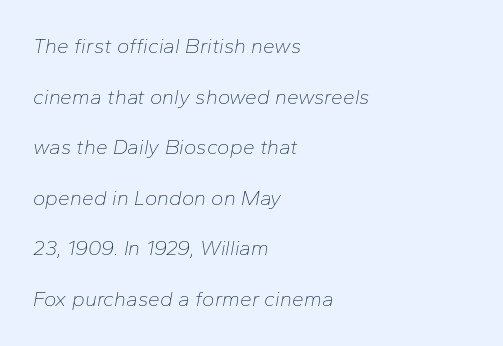
The image shows 21 px text type, italic (leaning right); set left-aligned, loose line spacing (2.41x), normal letter spacing, not underlined.
